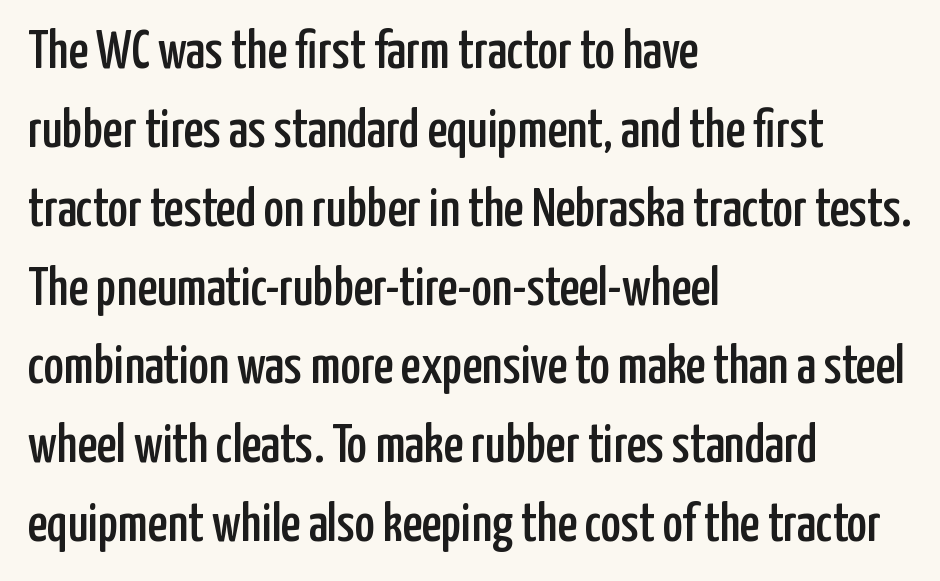
{"serif": "no", "italic": "no", "width": "condensed", "stroke_contrast": "low", "x_height": "medium", "monospaced": "no", "underline": "no", "align": "left", "line_spacing": "normal", "line_spacing_ratio": 1.46, "letter_spacing": "normal", "letter_spacing_em": 0.0, "glyph_px": 54}
